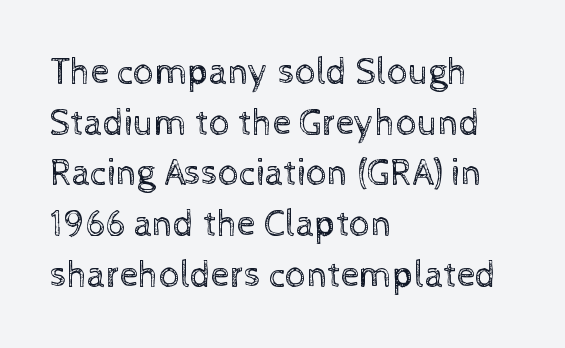
The image shows 37 px regular-weight type, upright; set left-aligned, normal line spacing (1.37x), normal letter spacing, not underlined; a medium x-height.
